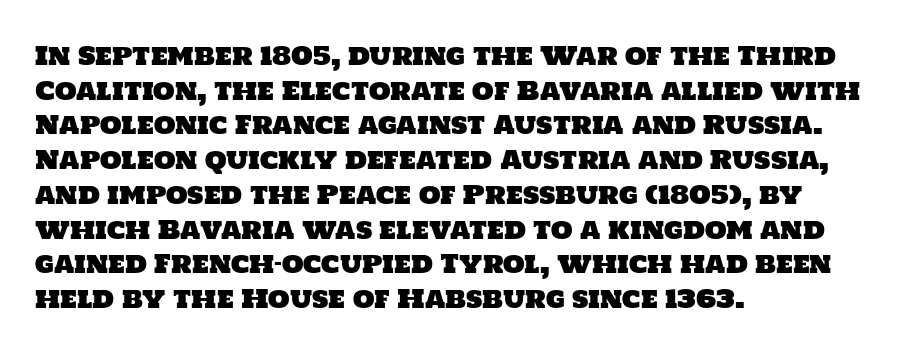
Q: Is the text underlined? A: No.
Q: How is the paragraph aligned? A: Left-aligned.
Q: Is the spacing between letters normal or unusually wide? A: Normal.
Q: Is the spacing between lines tight, normal or loose? A: Normal.
